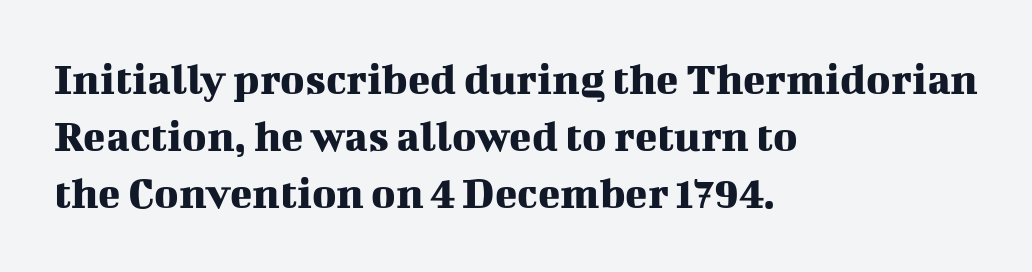
Q: Is the text italic (slanted)? A: No, it is upright.
Q: Is the typeface a serif or a sans-serif typeface? A: Serif.
Q: Is the text underlined? A: No.
Q: How is the paragraph aligned? A: Left-aligned.
Q: Is the spacing between letters normal or unusually wide? A: Normal.
Q: Width (condensed, normal, or wide)? A: Normal.
Q: Stroke contrast? A: Medium.
Q: x-height? A: Medium.
Q: Monospaced? A: No.
